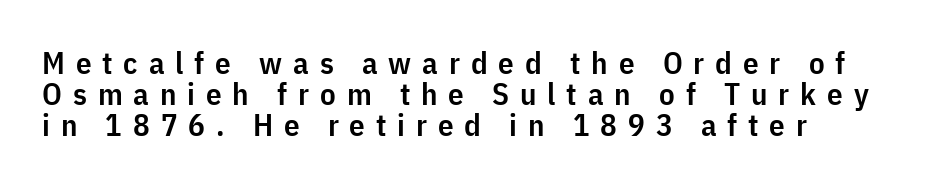
{"serif": "no", "italic": "no", "bold": "semi", "weight": "semibold", "width": "condensed", "stroke_contrast": "low", "x_height": "medium", "monospaced": "no", "underline": "no", "align": "left", "line_spacing": "tight", "line_spacing_ratio": 1.0, "letter_spacing": "wide", "letter_spacing_em": 0.35, "glyph_px": 31}
